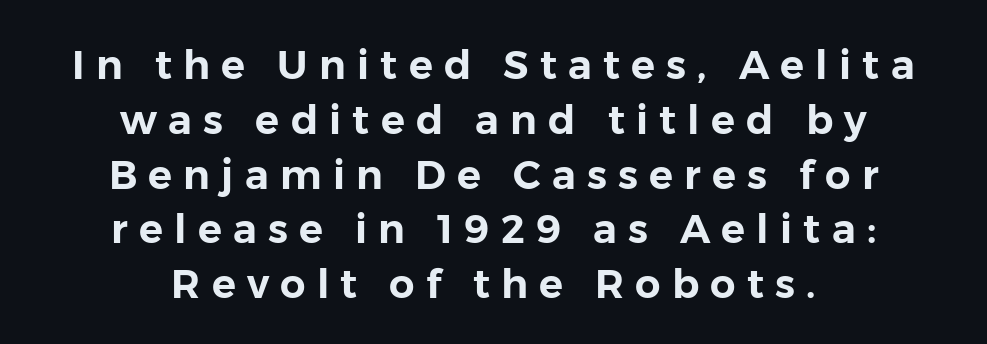
{"serif": "no", "italic": "no", "width": "normal", "stroke_contrast": "low", "x_height": "medium", "monospaced": "no", "underline": "no", "align": "center", "line_spacing": "normal", "line_spacing_ratio": 1.37, "letter_spacing": "wide", "letter_spacing_em": 0.28, "glyph_px": 40}
